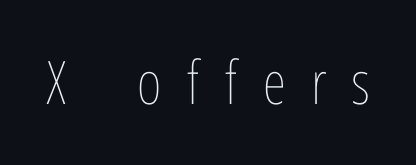
{"italic": "no", "bold": "no", "weight": "thin", "width": "condensed", "stroke_contrast": "low", "x_height": "medium", "monospaced": "no", "underline": "no", "letter_spacing": "wide", "letter_spacing_em": 0.42, "glyph_px": 60}
